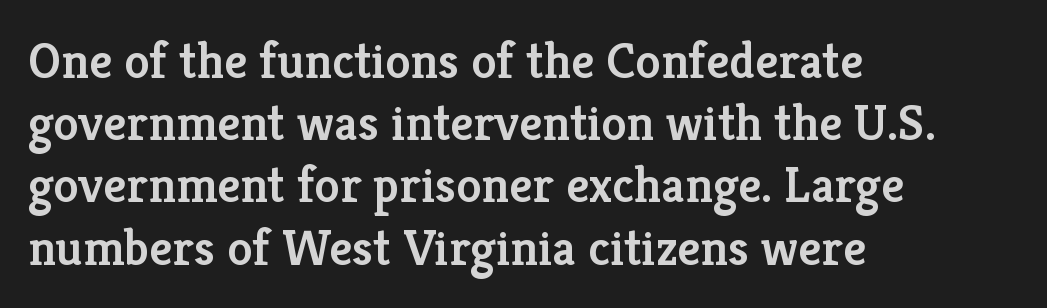
Spacing verdict: proportional, widths tailored to each character. The type is set solid horizontally, with unmodified tracking. Quick note: not italic, upright. The passage shown is semibold, sitting just below true bold. Anything drawn beneath the words? Only blank space.
